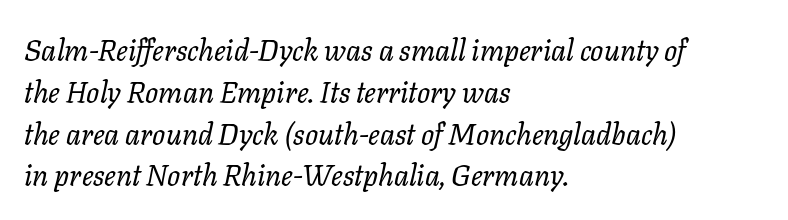
{"italic": "yes", "lean": "right", "slant_degrees": 11, "bold": "no", "weight": "regular", "width": "normal", "stroke_contrast": "low", "x_height": "medium", "monospaced": "no", "underline": "no", "align": "left", "line_spacing": "normal", "line_spacing_ratio": 1.44, "letter_spacing": "normal", "letter_spacing_em": 0.0, "glyph_px": 29}
